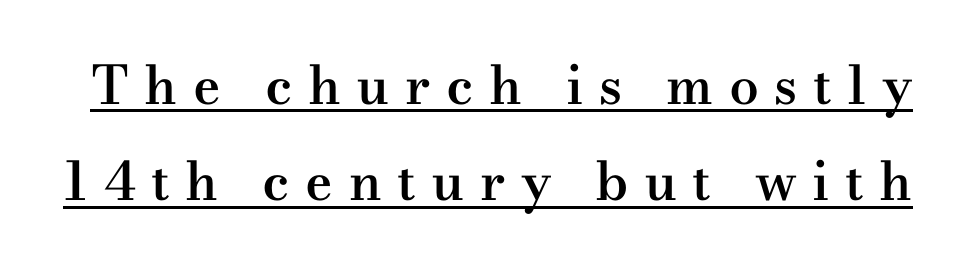
A continuous stroke trails under the words, as in a hyperlink. Every character sits straight up, as roman type does. Substantial extra tracking has been applied to these lines. Typesetter's note: demi weight, one step under bold. You can tell from the footed stems that serif type was used. Do the characters align in a grid? No, the font is proportional.
